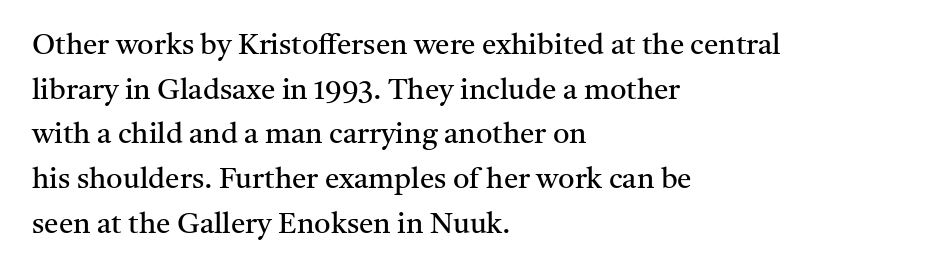
Check where the strokes stop: tiny serifs finish them off. The lettering stays uniformly vertical, giving the passage a roman look. The font is comparable to plain body text, perhaps lighter. This sample has the flowing, uneven cadence of proportional lettering.
